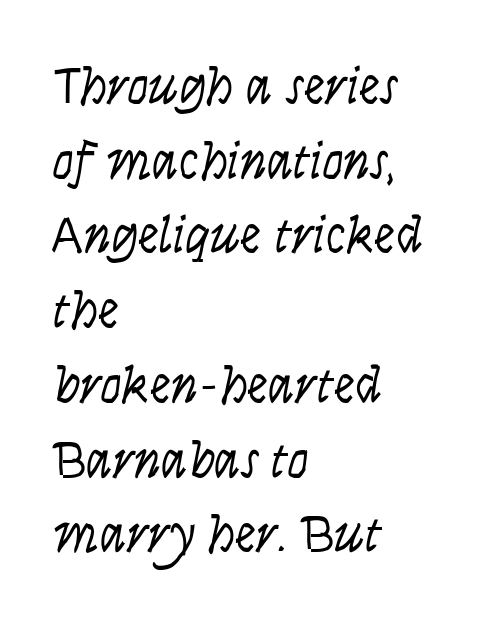
Q: Is the text bold? A: No.
Q: Is the text italic (slanted)? A: Yes, it leans right by about 9 degrees.
Q: Is the text underlined? A: No.
Q: How is the paragraph aligned? A: Left-aligned.
Q: Is the spacing between letters normal or unusually wide? A: Normal.
Q: Is the spacing between lines tight, normal or loose? A: Normal.
Q: Width (condensed, normal, or wide)? A: Condensed.
Q: Stroke contrast? A: Low.
Q: x-height? A: Large.
Q: Monospaced? A: No.
